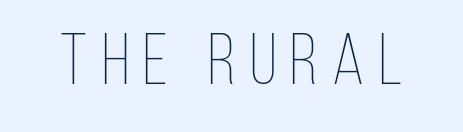
{"italic": "no", "bold": "no", "weight": "thin", "width": "condensed", "stroke_contrast": "low", "x_height": "large", "monospaced": "no", "underline": "no", "letter_spacing": "wide", "letter_spacing_em": 0.2, "glyph_px": 72}
